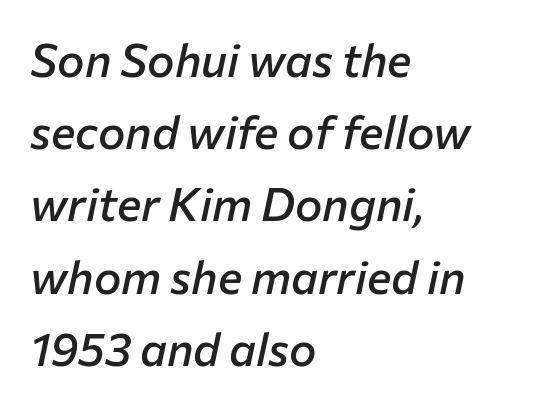
{"italic": "yes", "lean": "right", "slant_degrees": 12, "bold": "semi", "weight": "semibold", "width": "normal", "stroke_contrast": "low", "x_height": "medium", "monospaced": "no", "underline": "no", "align": "left", "line_spacing": "normal", "line_spacing_ratio": 1.57, "letter_spacing": "normal", "letter_spacing_em": 0.0, "glyph_px": 46}
